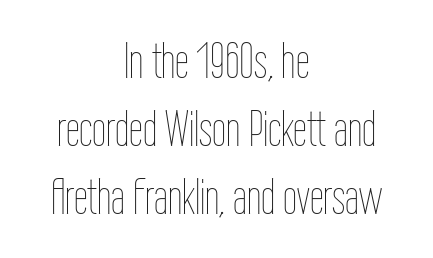
Unbolded letterforms with no extra heft. Only glyphs here, with clear space below each row. A centered setting, common on invitations and titles, is used for this passage. Nobody touched the tracking dial on this one. If you drew a line through each stem, it would be perfectly vertical.
